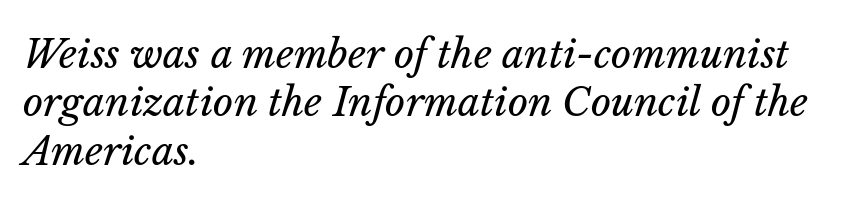
Q: Is the text bold? A: No.
Q: Is the text italic (slanted)? A: Yes, it leans right by about 14 degrees.
Q: Is the text underlined? A: No.
Q: How is the paragraph aligned? A: Left-aligned.
Q: Is the spacing between letters normal or unusually wide? A: Normal.
Q: Width (condensed, normal, or wide)? A: Normal.
Q: Stroke contrast? A: Low.
Q: x-height? A: Medium.
Q: Monospaced? A: No.
